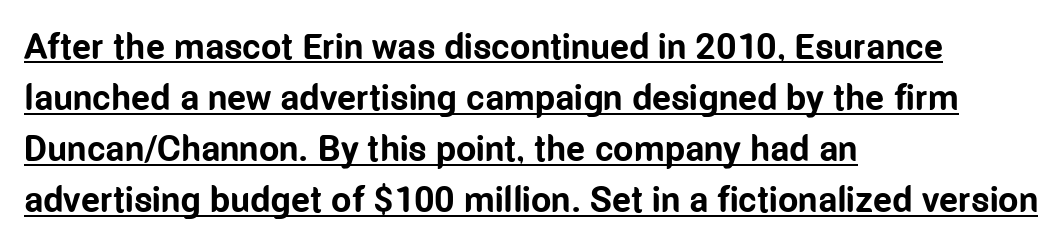
Q: Is the text bold? A: Yes.
Q: Is the text italic (slanted)? A: No, it is upright.
Q: Is the typeface a serif or a sans-serif typeface? A: Sans-serif.
Q: Is the text underlined? A: Yes.
Q: How is the paragraph aligned? A: Left-aligned.
Q: Is the spacing between letters normal or unusually wide? A: Normal.
Q: Is the spacing between lines tight, normal or loose? A: Normal.
Q: Width (condensed, normal, or wide)? A: Condensed.
Q: Stroke contrast? A: Low.
Q: x-height? A: Medium.
Q: Monospaced? A: No.
